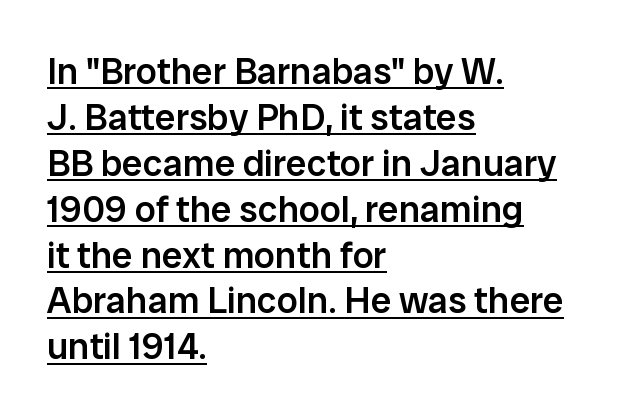
Q: Is the text bold? A: Semi-bold.
Q: Is the text italic (slanted)? A: No, it is upright.
Q: Is the typeface a serif or a sans-serif typeface? A: Sans-serif.
Q: Is the text underlined? A: Yes.
Q: How is the paragraph aligned? A: Left-aligned.
Q: Is the spacing between letters normal or unusually wide? A: Normal.
Q: Width (condensed, normal, or wide)? A: Normal.
Q: Stroke contrast? A: Low.
Q: x-height? A: Medium.
Q: Monospaced? A: No.
